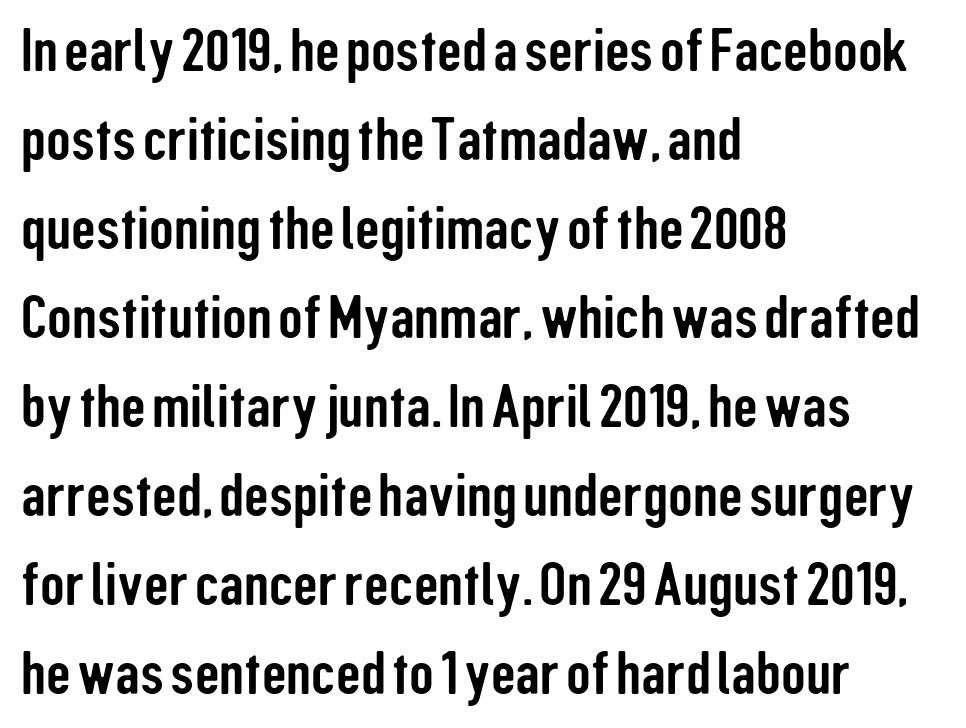
Q: Is the text italic (slanted)? A: No, it is upright.
Q: Is the typeface a serif or a sans-serif typeface? A: Sans-serif.
Q: Is the text underlined? A: No.
Q: How is the paragraph aligned? A: Left-aligned.
Q: Is the spacing between letters normal or unusually wide? A: Normal.
Q: Is the spacing between lines tight, normal or loose? A: Normal.
Q: Width (condensed, normal, or wide)? A: Condensed.
Q: Stroke contrast? A: Low.
Q: x-height? A: Medium.
Q: Monospaced? A: No.
